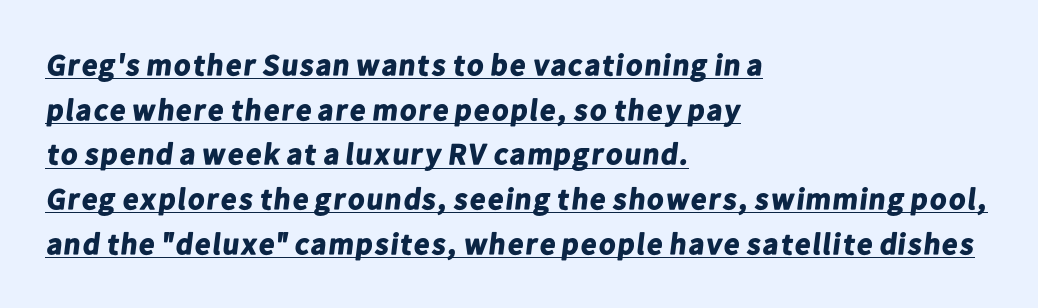
The image shows 30 px bold sans-serif type; set left-aligned, normal line spacing (1.49x), normal letter spacing, underlined; low stroke contrast and a medium x-height.
